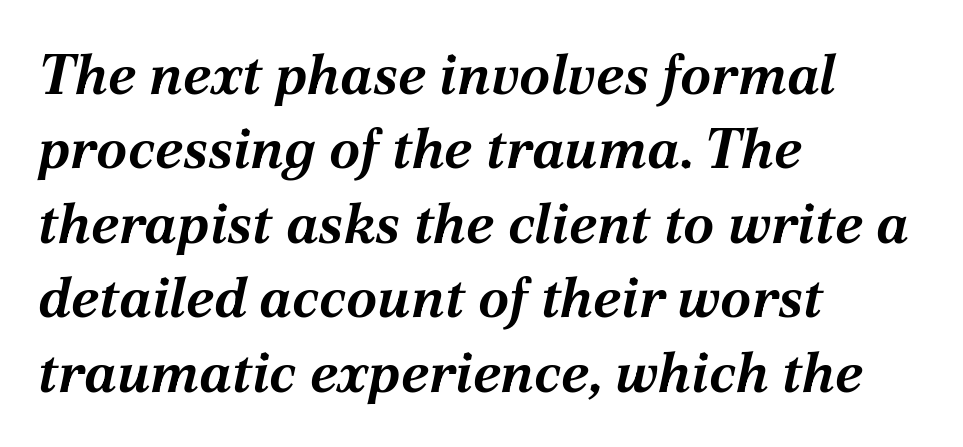
Just letters on the line, the space beneath them empty. The gaps between neighbouring characters are ordinary and unremarkable. Would a proofreader flag this as italicized? Yes. Bold? Absolutely — the strokes are thick and heavy.
